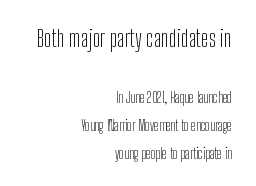
Words appear dense and cohesive because spacing is normal. A typesetter would call this leading open, well beyond the default. Scale decreases going downward across the two blocks. Unmarked baselines from the first word to the last.
